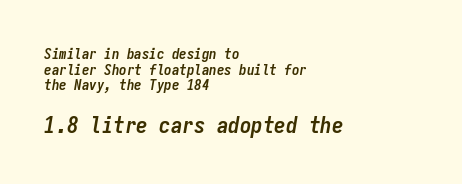
The image shows 23 px bold type, italic (leaning right); set left-aligned, tight line spacing (1.05x), normal letter spacing, not underlined; the second (bottom) block is 1.53x larger.
